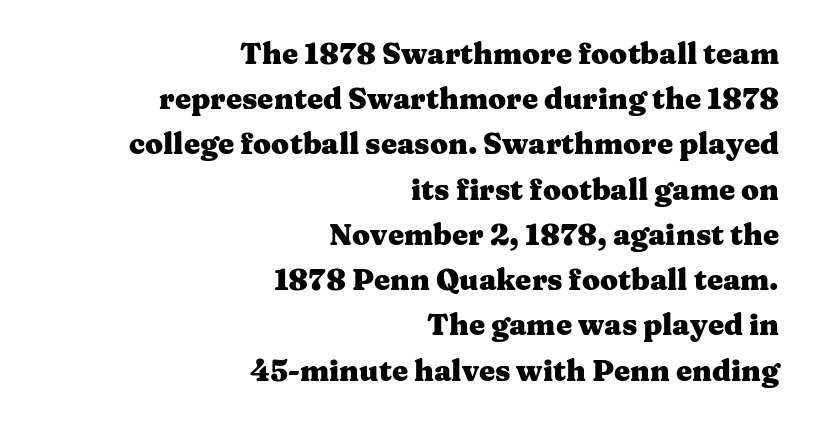
{"serif": "yes", "italic": "no", "bold": "yes", "weight": "heavy", "width": "wide", "stroke_contrast": "medium", "x_height": "medium", "monospaced": "no", "underline": "no", "align": "right", "line_spacing": "normal", "line_spacing_ratio": 1.56, "letter_spacing": "normal", "letter_spacing_em": 0.0, "glyph_px": 29}
